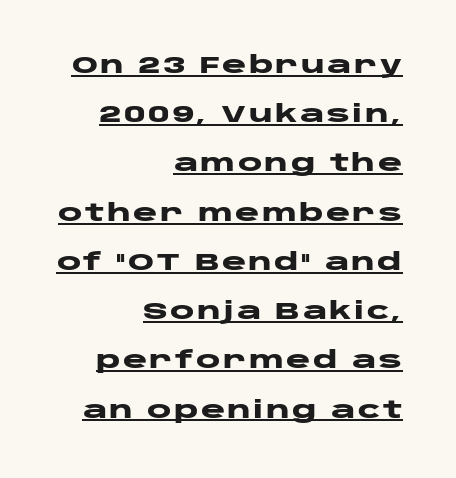
The image shows 23 px bold type, upright; set right-aligned, loose line spacing (2.14x), underlined.
